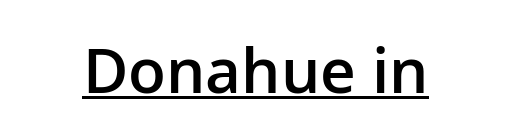
Q: Is the text bold? A: Semi-bold.
Q: Is the text italic (slanted)? A: No, it is upright.
Q: Is the typeface a serif or a sans-serif typeface? A: Sans-serif.
Q: Is the text underlined? A: Yes.
Q: Is the spacing between letters normal or unusually wide? A: Normal.
Q: Width (condensed, normal, or wide)? A: Normal.
Q: Stroke contrast? A: Low.
Q: x-height? A: Medium.
Q: Monospaced? A: No.
